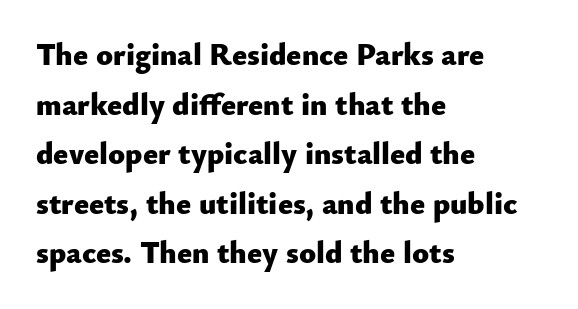
This sample uses plain, unmodified letter spacing. The designer left line spacing at the default. How heavy is the stroke? Heavy — this is a bold. The area under the type is left untouched.
